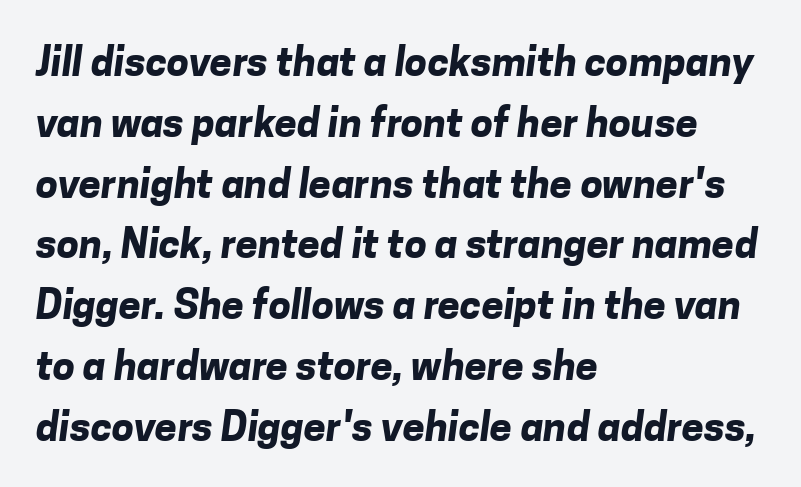
{"serif": "no", "bold": "yes", "weight": "bold", "width": "normal", "stroke_contrast": "low", "x_height": "medium", "monospaced": "no", "underline": "no", "align": "left", "line_spacing": "normal", "line_spacing_ratio": 1.52, "letter_spacing": "normal", "letter_spacing_em": 0.0, "glyph_px": 40}
